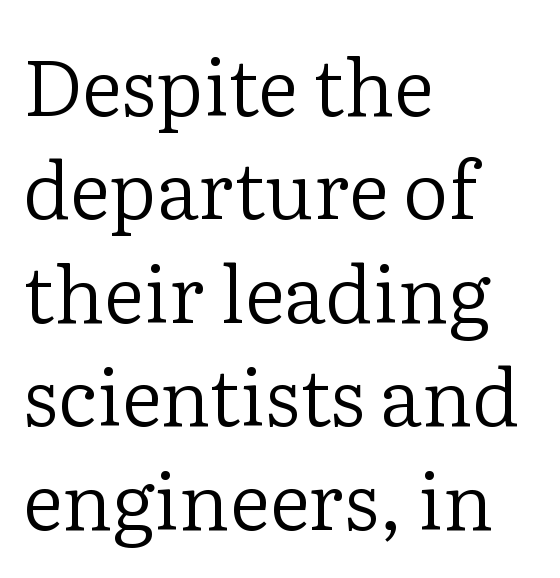
Q: Is the text bold? A: No.
Q: Is the text italic (slanted)? A: No, it is upright.
Q: Is the typeface a serif or a sans-serif typeface? A: Serif.
Q: Is the text underlined? A: No.
Q: How is the paragraph aligned? A: Left-aligned.
Q: Is the spacing between letters normal or unusually wide? A: Normal.
Q: Is the spacing between lines tight, normal or loose? A: Normal.
Q: Width (condensed, normal, or wide)? A: Normal.
Q: Stroke contrast? A: Low.
Q: x-height? A: Medium.
Q: Monospaced? A: No.
